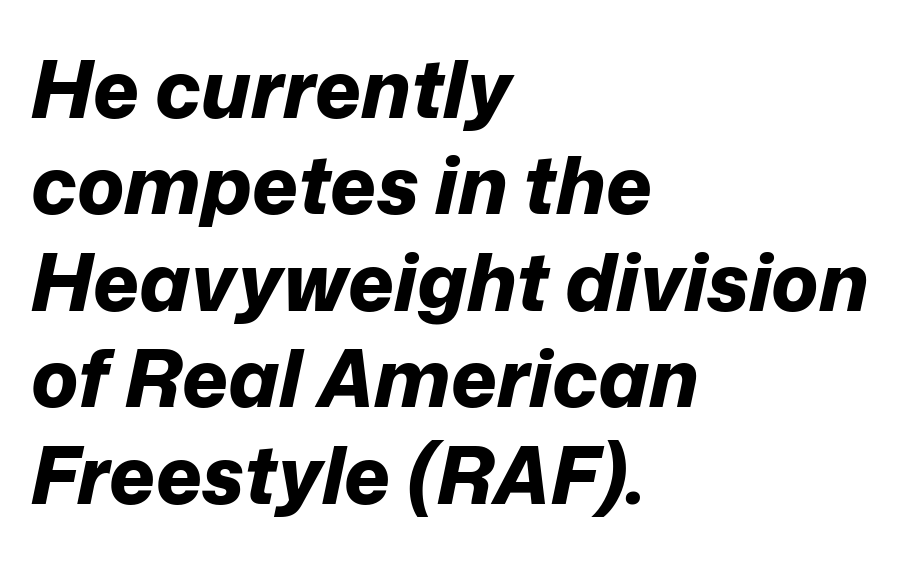
Q: Is the text bold? A: Yes.
Q: Is the text italic (slanted)? A: Yes, it leans right by about 12 degrees.
Q: Is the text underlined? A: No.
Q: How is the paragraph aligned? A: Left-aligned.
Q: Is the spacing between letters normal or unusually wide? A: Normal.
Q: Width (condensed, normal, or wide)? A: Normal.
Q: Stroke contrast? A: Low.
Q: x-height? A: Medium.
Q: Monospaced? A: No.
